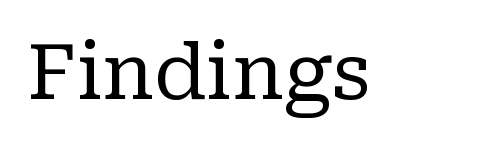
The image shows 77 px regular-weight serif type, upright; set normal letter spacing, not underlined; low stroke contrast and a medium x-height.
